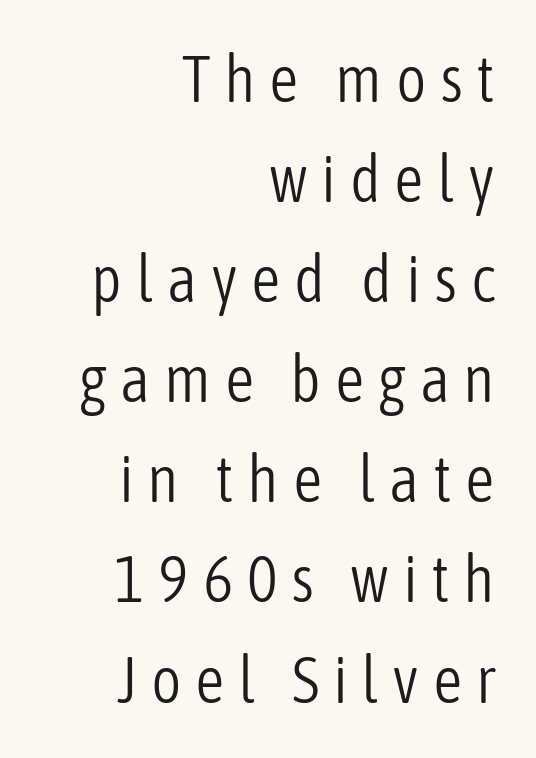
The image shows 65 px light, condensed sans-serif type, upright; set right-aligned, normal line spacing (1.54x), unusually wide letter spacing (+0.21 em), not underlined; low stroke contrast and a medium x-height.
